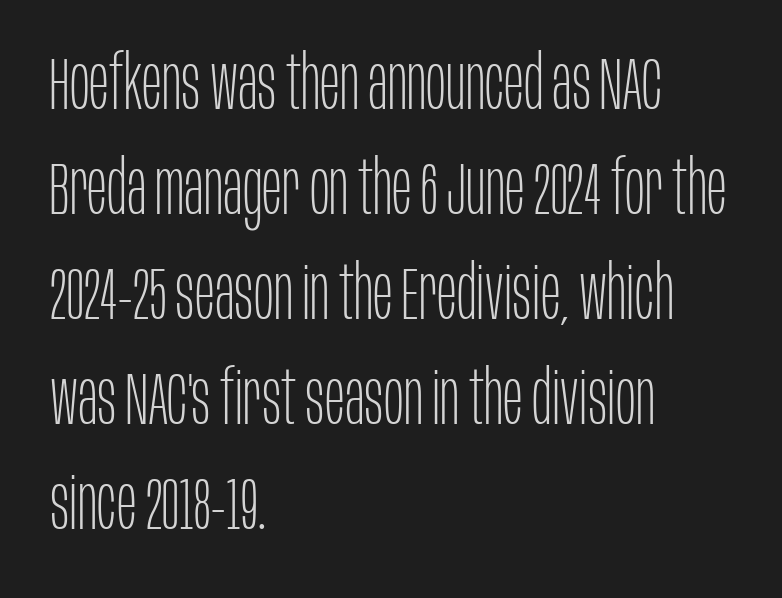
Proportional: the letters do not fall into vertical columns. I'd call this a sans setting — the letters go barefoot. This rendering uses left alignment, leaving the right contour irregular. The cut favours lightness, reaching ordinary text weight at its darkest. If you measured baseline to baseline, you'd find a middling distance.
